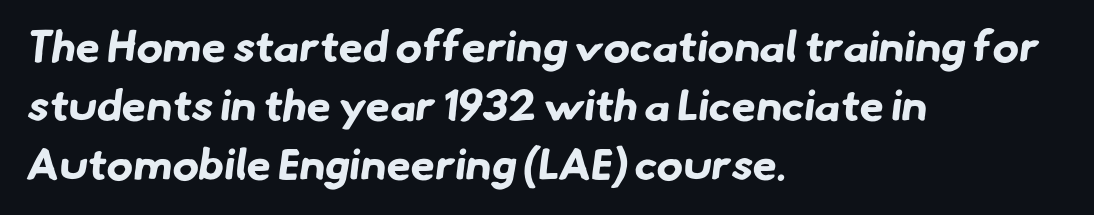
Q: Is the text bold? A: Yes.
Q: Is the typeface a serif or a sans-serif typeface? A: Sans-serif.
Q: Is the text underlined? A: No.
Q: How is the paragraph aligned? A: Left-aligned.
Q: Is the spacing between letters normal or unusually wide? A: Normal.
Q: Is the spacing between lines tight, normal or loose? A: Normal.
Q: Width (condensed, normal, or wide)? A: Normal.
Q: Stroke contrast? A: Low.
Q: x-height? A: Small.
Q: Monospaced? A: No.
